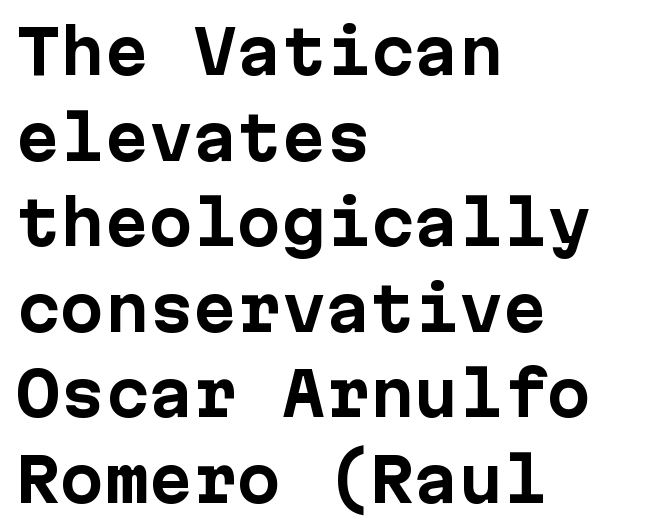
The image shows 59 px bold sans-serif type, upright, monospaced; set left-aligned, normal line spacing (1.45x), normal letter spacing, not underlined; low stroke contrast and a medium x-height.
